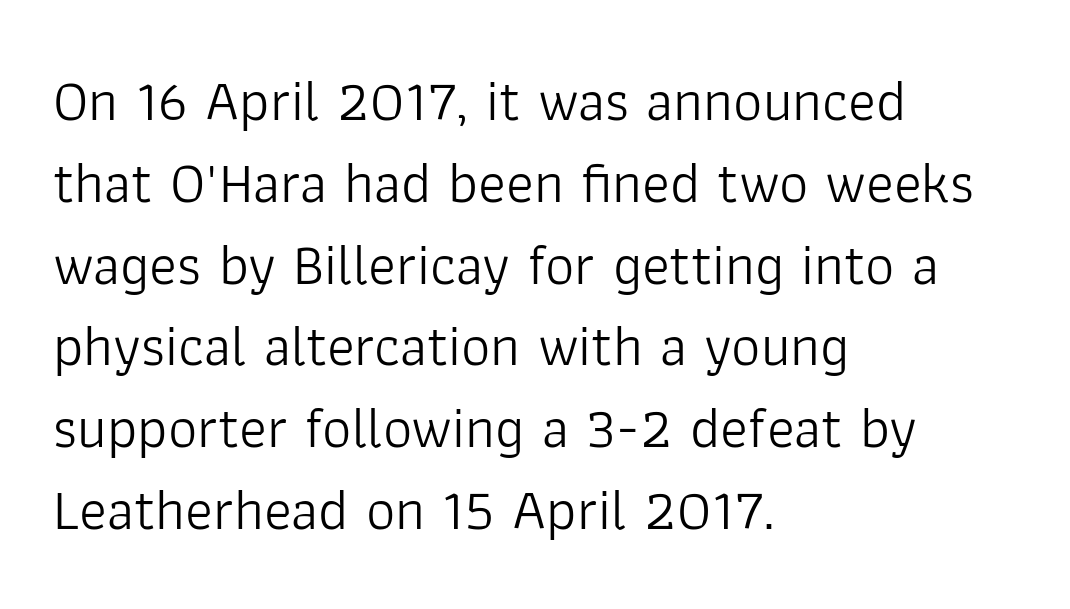
{"serif": "no", "italic": "no", "bold": "no", "weight": "light", "width": "normal", "stroke_contrast": "low", "x_height": "medium", "monospaced": "no", "underline": "no", "align": "left", "line_spacing": "normal", "line_spacing_ratio": 1.41, "letter_spacing": "normal", "letter_spacing_em": 0.0, "glyph_px": 58}
